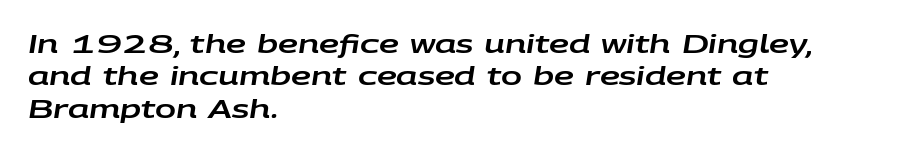
The image shows 25 px text type, italic (leaning right); set left-aligned, normal line spacing (1.3x), normal letter spacing, not underlined.
